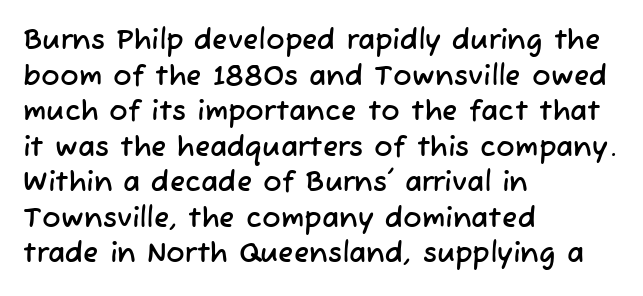
Interline gaps are of average width in this sample. The font family rendered here belongs to the sans-serif group. The strip under each line holds only bare page. Character widths vary here, with narrow letters taking less room than wide ones.
